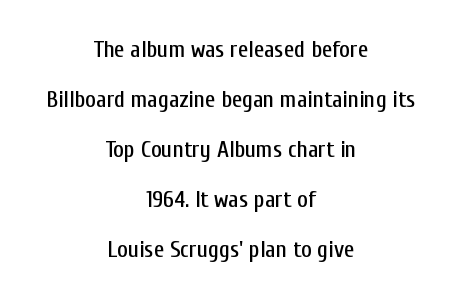
The zone under the glyphs is completely vacant. The vertical gap from one line to the next is large. The horizontal fit of the characters is conventional and even. Every stem runs plumb, perpendicular to the baseline.
